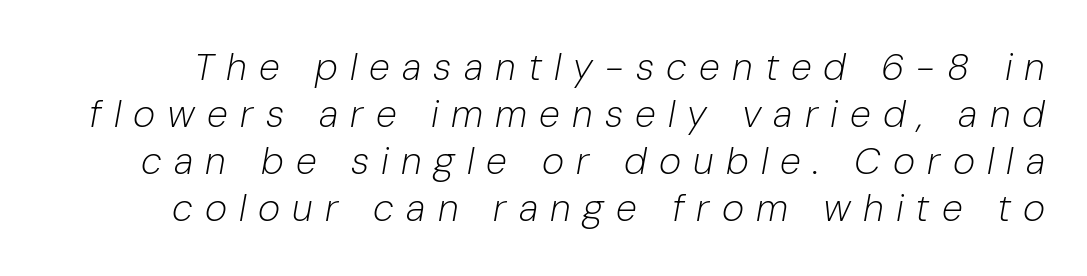
Q: Is the text bold? A: No.
Q: Is the text italic (slanted)? A: Yes, it leans right by about 10 degrees.
Q: Is the text underlined? A: No.
Q: Is the spacing between letters normal or unusually wide? A: Unusually wide.
Q: Width (condensed, normal, or wide)? A: Normal.
Q: Stroke contrast? A: Low.
Q: x-height? A: Medium.
Q: Monospaced? A: No.
